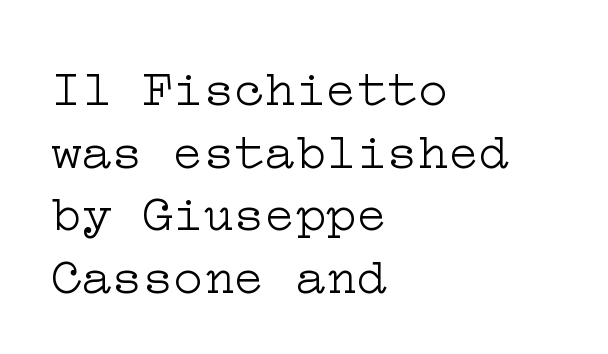
One-word summary of the alignment: left. It's the straight-up-and-down kind of type. Font category for this specimen: serif. Heft: none added — not bold.
